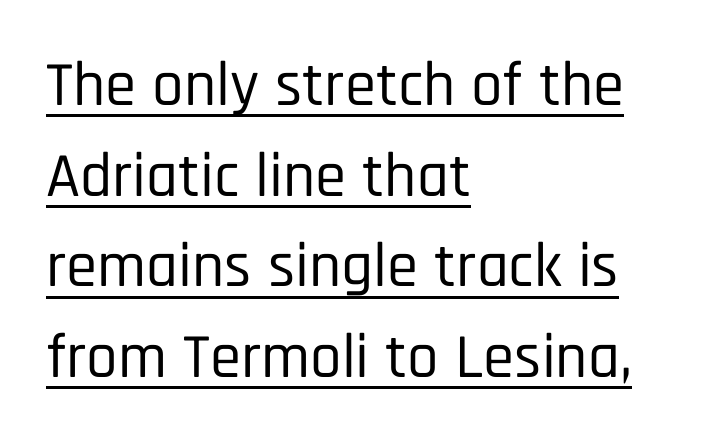
{"serif": "no", "italic": "no", "width": "condensed", "stroke_contrast": "low", "x_height": "large", "monospaced": "no", "underline": "yes", "align": "left", "line_spacing": "normal", "line_spacing_ratio": 1.44, "letter_spacing": "normal", "letter_spacing_em": 0.0, "glyph_px": 63}
